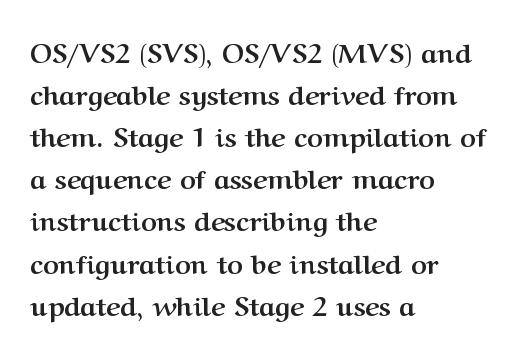
Nothing unusual about the tracking: characters are spaced as the font intends. Layout note: lines flush left. Does the lettering tilt? It doesn't — this is upright. The characters look thick and weighty, a clear bold. If you measured baseline to baseline, you'd find a middling distance. Underlining? Definitely not there.
